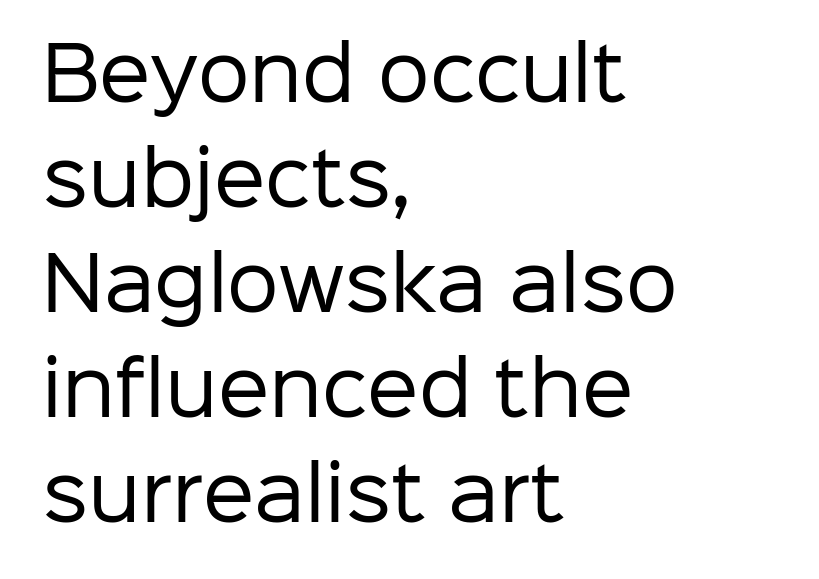
The image shows 73 px regular-weight sans-serif type, upright; set left-aligned, normal line spacing (1.44x), normal letter spacing, not underlined; low stroke contrast and a medium x-height.
